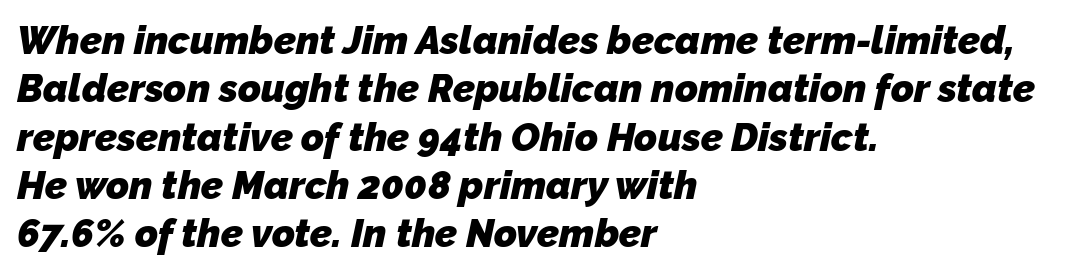
Q: Is the text bold? A: Yes.
Q: Is the typeface a serif or a sans-serif typeface? A: Sans-serif.
Q: Is the text underlined? A: No.
Q: How is the paragraph aligned? A: Left-aligned.
Q: Is the spacing between letters normal or unusually wide? A: Normal.
Q: Width (condensed, normal, or wide)? A: Normal.
Q: Stroke contrast? A: Low.
Q: x-height? A: Medium.
Q: Monospaced? A: No.
